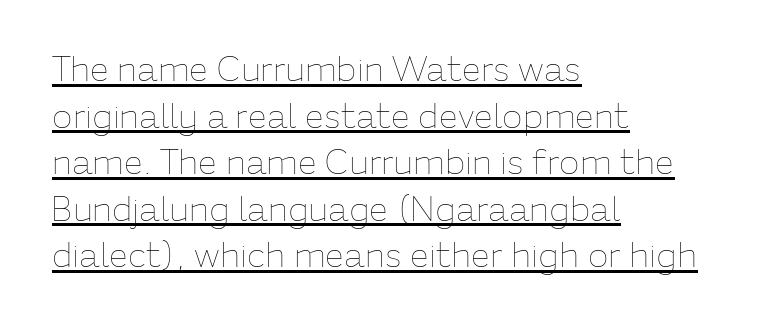
Q: Is the text bold? A: No.
Q: Is the text italic (slanted)? A: No, it is upright.
Q: Is the text underlined? A: Yes.
Q: How is the paragraph aligned? A: Left-aligned.
Q: Is the spacing between letters normal or unusually wide? A: Normal.
Q: Is the spacing between lines tight, normal or loose? A: Normal.
Q: Width (condensed, normal, or wide)? A: Normal.
Q: Stroke contrast? A: Low.
Q: x-height? A: Medium.
Q: Monospaced? A: No.
